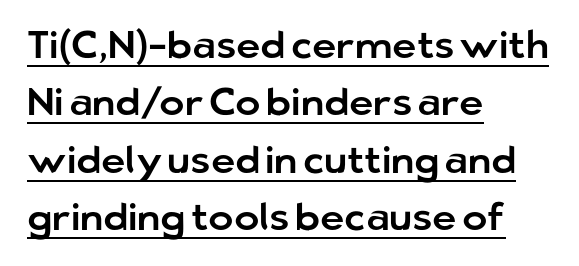
Q: Is the text italic (slanted)? A: No, it is upright.
Q: Is the typeface a serif or a sans-serif typeface? A: Sans-serif.
Q: Is the text underlined? A: Yes.
Q: How is the paragraph aligned? A: Left-aligned.
Q: Is the spacing between letters normal or unusually wide? A: Normal.
Q: Is the spacing between lines tight, normal or loose? A: Normal.
Q: Width (condensed, normal, or wide)? A: Normal.
Q: Stroke contrast? A: Low.
Q: x-height? A: Medium.
Q: Monospaced? A: No.
